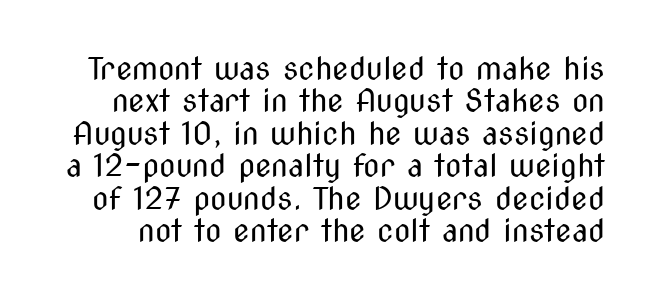
{"serif": "no", "italic": "no", "bold": "no", "weight": "regular", "width": "condensed", "stroke_contrast": "medium", "x_height": "medium", "monospaced": "no", "underline": "no", "line_spacing": "tight", "line_spacing_ratio": 1.08, "letter_spacing": "normal", "letter_spacing_em": 0.0, "glyph_px": 30}
